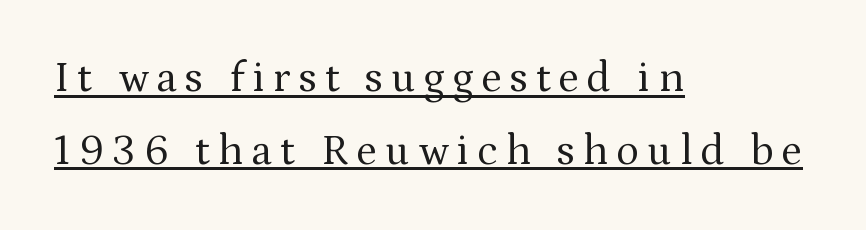
If you drew a line through each stem, it would be perfectly vertical. Has an underline been added? It has. This sample is left-justified, so line endings fall wherever the words run out. Type style note: has serifs. Here the designer chose a conventional face with non-uniform glyph widths. The designer left line spacing at the default.
